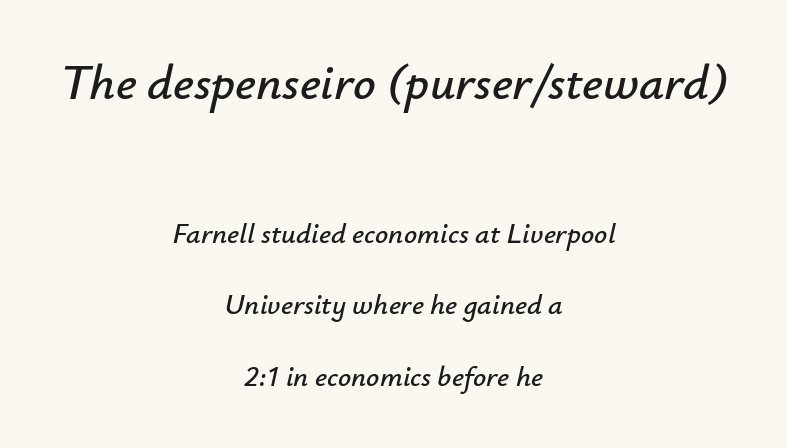
Q: Is the text italic (slanted)? A: Yes, it leans right by about 12 degrees.
Q: Is the text underlined? A: No.
Q: How is the paragraph aligned? A: Centered.
Q: Is the spacing between letters normal or unusually wide? A: Normal.
Q: Is the spacing between lines tight, normal or loose? A: Loose.
Q: Which block of text is set in a larger size, the first (top) or the second (bottom)? A: The first (top) one.
Q: Width (condensed, normal, or wide)? A: Normal.
Q: Stroke contrast? A: Low.
Q: x-height? A: Small.
Q: Monospaced? A: No.
